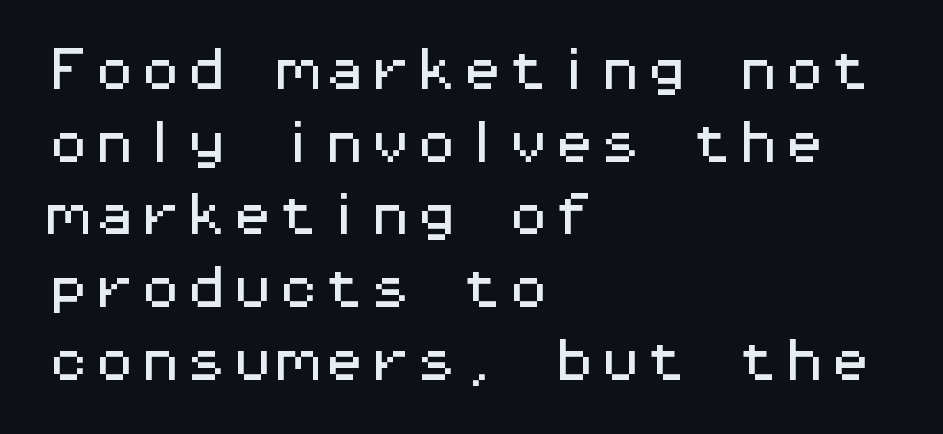
{"serif": "no", "italic": "no", "width": "wide", "stroke_contrast": "medium", "x_height": "medium", "monospaced": "yes", "underline": "no", "align": "left", "line_spacing": "normal", "line_spacing_ratio": 1.58, "letter_spacing": "normal", "letter_spacing_em": 0.0, "glyph_px": 46}
